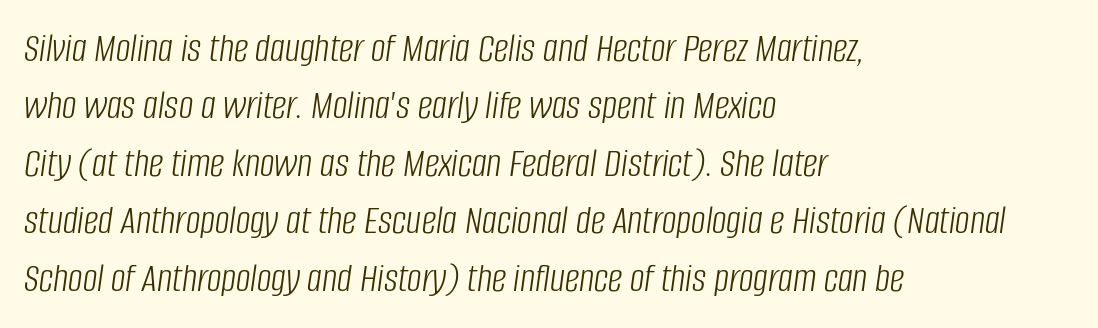
Emphasis-style slanted type is in use. Vertically, the passage feels balanced, rows spaced as you'd expect. Reading down the block, your eye returns to a fixed left position each line. The passage shown is typed in a proportional face where columns would drift. The space directly below the letters is spotless.
